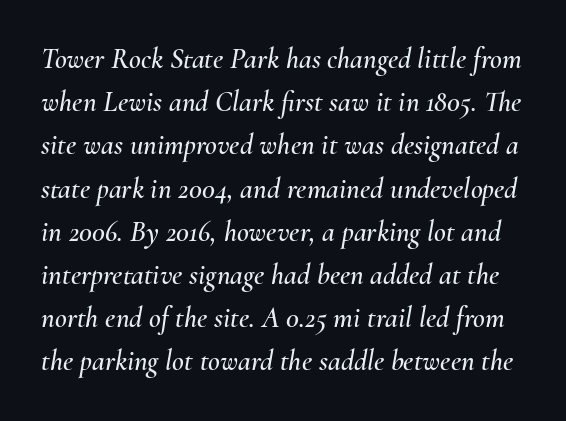
Does the lettering tilt? It does — this is italic. Do the characters align in a grid? No, the font is proportional. The glyphs are unaccompanied by any horizontal stroke below them. You could call the tracking neutral — neither tight nor loose. One glance says typical: line gaps are just what's usual.
